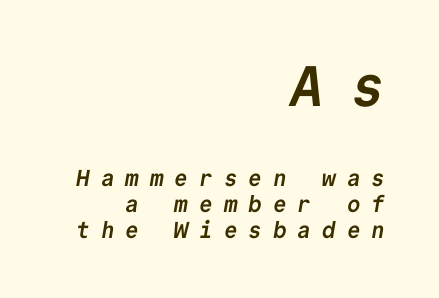
The image shows 57 px semibold sans-serif type, monospaced; set right-aligned, tight line spacing (1.14x), unusually wide letter spacing (+0.47 em), not underlined; the first (top) block is 2.48x larger; low stroke contrast and a medium x-height.
